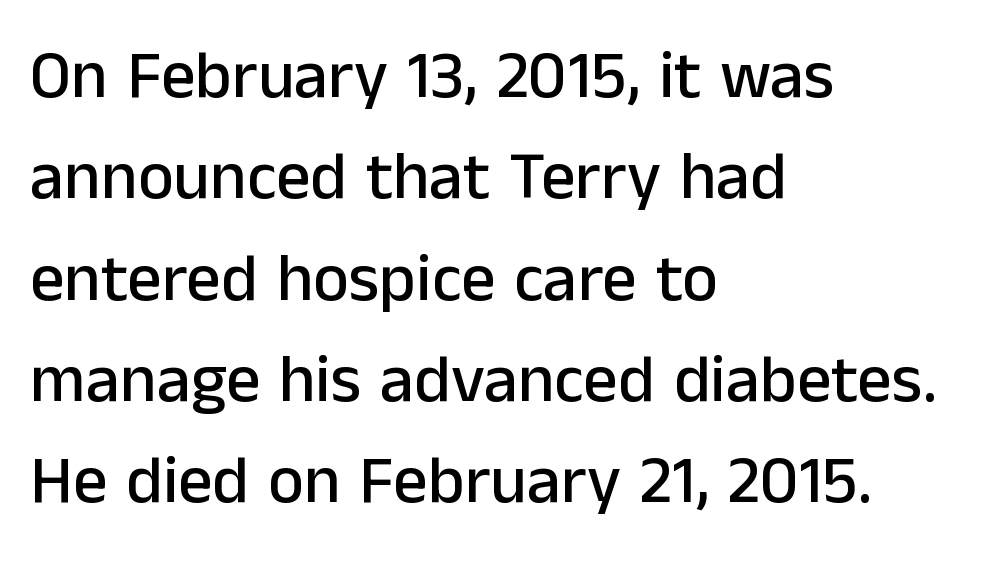
{"serif": "no", "italic": "no", "width": "normal", "stroke_contrast": "low", "x_height": "medium", "monospaced": "no", "underline": "no", "align": "left", "line_spacing": "normal", "line_spacing_ratio": 1.49, "letter_spacing": "normal", "letter_spacing_em": 0.0, "glyph_px": 68}
